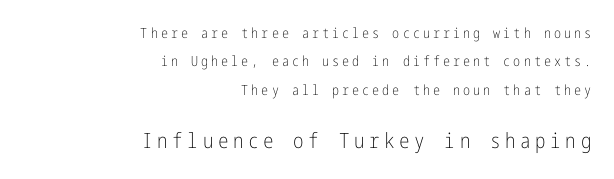
Q: Is the text bold? A: No.
Q: Is the text italic (slanted)? A: No, it is upright.
Q: Is the text underlined? A: No.
Q: How is the paragraph aligned? A: Right-aligned.
Q: Is the spacing between letters normal or unusually wide? A: Unusually wide.
Q: Is the spacing between lines tight, normal or loose? A: Loose.
Q: Which block of text is set in a larger size, the first (top) or the second (bottom)? A: The second (bottom) one.
